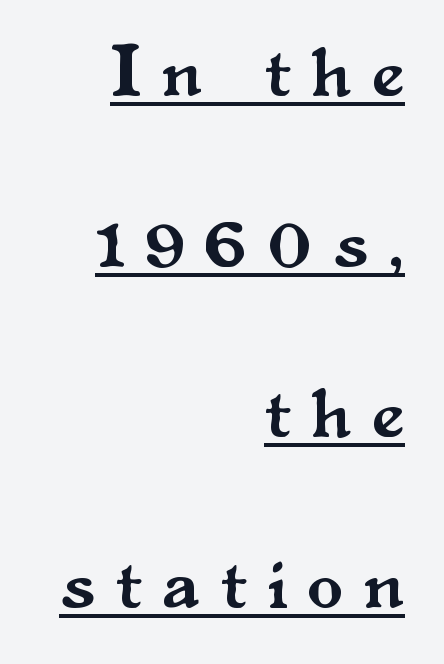
Q: Is the text italic (slanted)? A: No, it is upright.
Q: Is the typeface a serif or a sans-serif typeface? A: Serif.
Q: Is the text underlined? A: Yes.
Q: How is the paragraph aligned? A: Right-aligned.
Q: Is the spacing between letters normal or unusually wide? A: Unusually wide.
Q: Is the spacing between lines tight, normal or loose? A: Loose.
Q: Width (condensed, normal, or wide)? A: Normal.
Q: Stroke contrast? A: Medium.
Q: x-height? A: Small.
Q: Monospaced? A: No.
